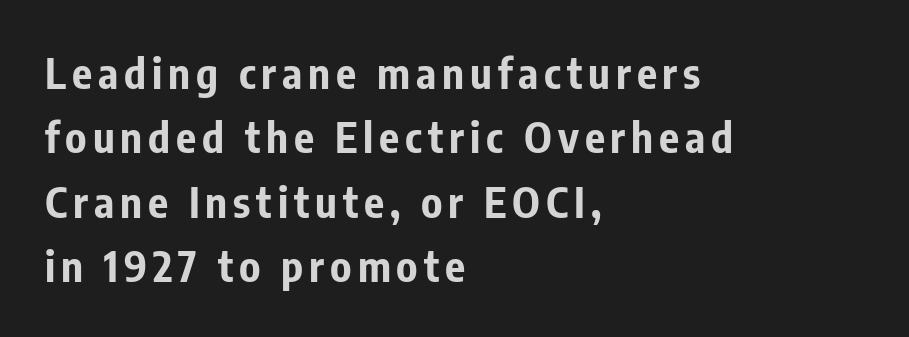
{"serif": "no", "italic": "no", "bold": "yes", "weight": "bold", "width": "condensed", "stroke_contrast": "low", "x_height": "medium", "monospaced": "no", "underline": "no", "align": "left", "line_spacing": "normal", "line_spacing_ratio": 1.53, "glyph_px": 42}
